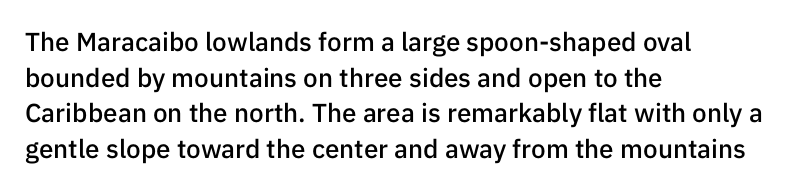
{"italic": "no", "bold": "semi", "underline": "no", "align": "left", "line_spacing": "normal", "line_spacing_ratio": 1.37, "letter_spacing": "normal", "letter_spacing_em": 0.0, "glyph_px": 26}
